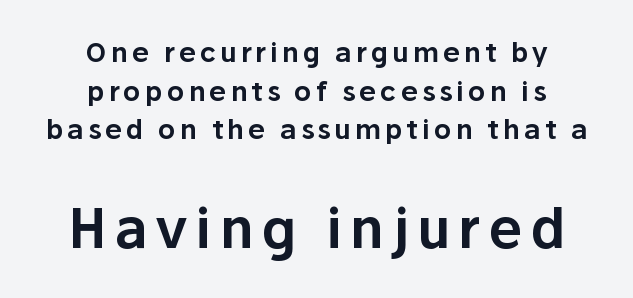
The passage shown is typeset with a sans-serif family. Every row of glyphs is offset so its center matches the block's center. Spacing verdict: proportional, widths tailored to each character. Do the letters lean? They stand straight. The baseline area is clear. Regular leading.
